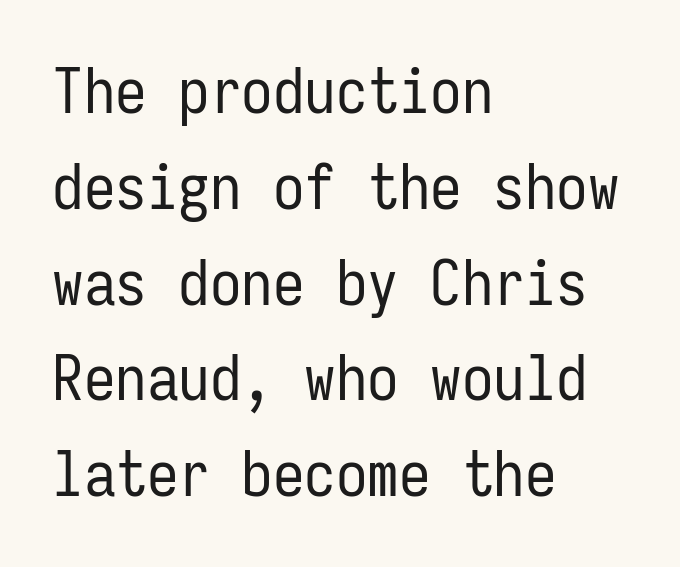
The strokes are not fattened; the text isn't bold. The specimen reads as upright at a glance. Compared with typical paragraphs, the rows here are spaced about the same. Each letter, wide or thin by design, is forced into the same width here. Is the letter spacing exaggerated? No — it looks like the ordinary default.
